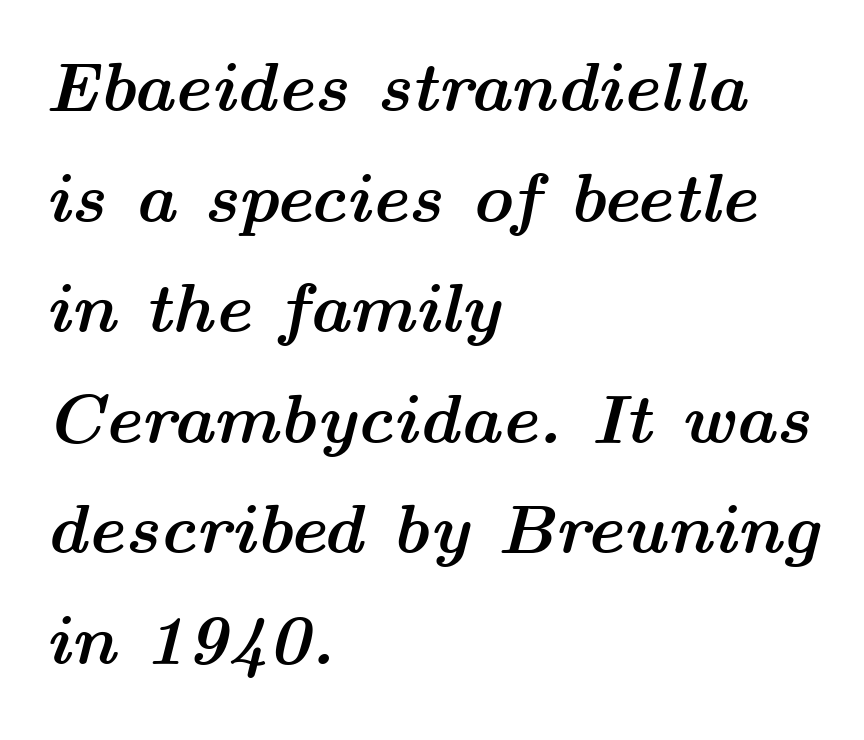
These lines stack with their left ends in a neat column. The lines sit at an ordinary, default distance from one another. Inter-character spacing is left at the font's built-in metrics. Here the designer chose a conventional face with non-uniform glyph widths. Plenty of ink on the page — the face is bold.
